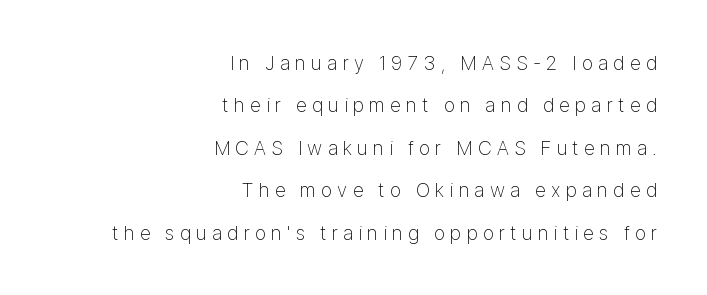
A flush-right, rag-left setting is used for this passage. The type is letterspaced generously, with wide tracking. Do the letters lean? They stand straight. The strip under each line holds only bare page.
